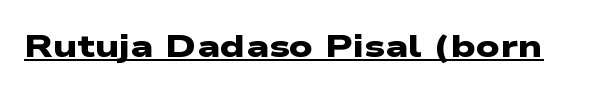
Q: Is the text bold? A: Yes.
Q: Is the typeface a serif or a sans-serif typeface? A: Sans-serif.
Q: Is the text underlined? A: Yes.
Q: Is the spacing between letters normal or unusually wide? A: Normal.
Q: Width (condensed, normal, or wide)? A: Wide.
Q: Stroke contrast? A: Low.
Q: x-height? A: Medium.
Q: Monospaced? A: No.
